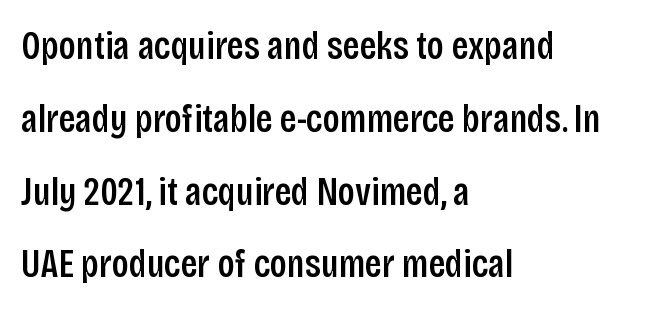
The image shows 40 px condensed sans-serif type, upright; set left-aligned, line spacing 1.82x, normal letter spacing, not underlined; low stroke contrast and a large x-height.
